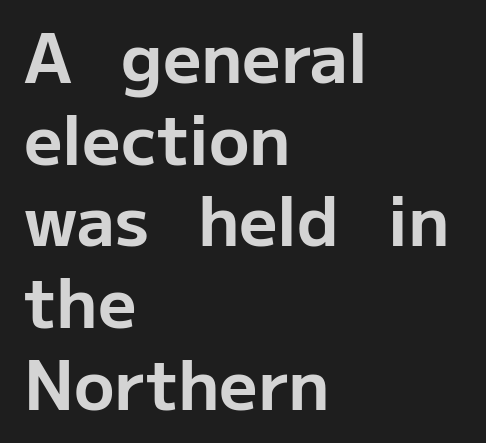
Q: Is the text bold? A: Yes.
Q: Is the text italic (slanted)? A: No, it is upright.
Q: Is the typeface a serif or a sans-serif typeface? A: Sans-serif.
Q: Is the text underlined? A: No.
Q: How is the paragraph aligned? A: Left-aligned.
Q: Is the spacing between letters normal or unusually wide? A: Normal.
Q: Width (condensed, normal, or wide)? A: Normal.
Q: Stroke contrast? A: Low.
Q: x-height? A: Medium.
Q: Monospaced? A: No.
